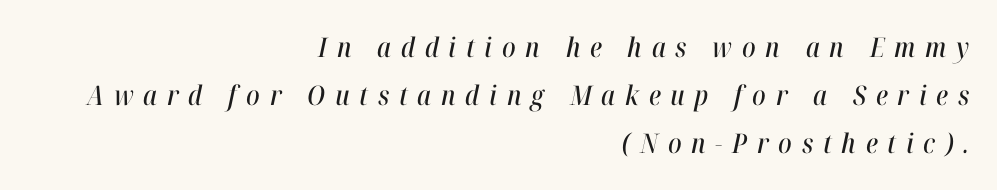
Spacing between characters has been opened up far beyond the box default. Teacher's note: observe the even right margin — that is flush-right alignment. The strip under each line holds only bare page. Posture: slanted.
